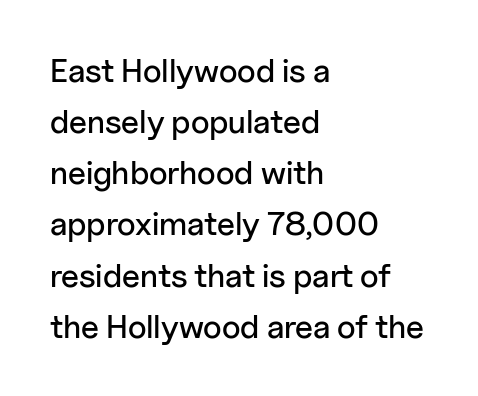
{"serif": "no", "italic": "no", "width": "normal", "stroke_contrast": "low", "x_height": "medium", "monospaced": "no", "underline": "no", "align": "left", "line_spacing": "normal", "line_spacing_ratio": 1.55, "letter_spacing": "normal", "letter_spacing_em": 0.0, "glyph_px": 33}
